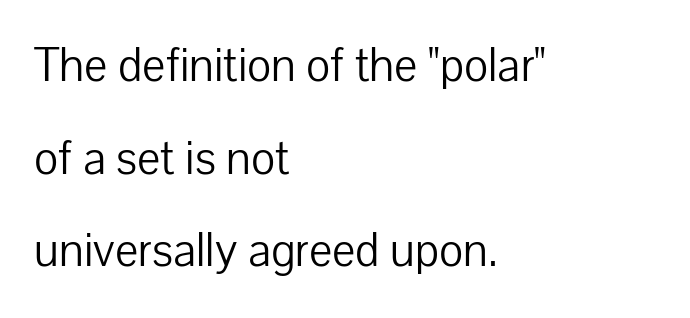
{"serif": "no", "italic": "no", "bold": "no", "weight": "light", "width": "normal", "stroke_contrast": "low", "x_height": "medium", "monospaced": "no", "underline": "no", "align": "left", "line_spacing_ratio": 1.89, "letter_spacing": "normal", "letter_spacing_em": 0.0, "glyph_px": 49}
